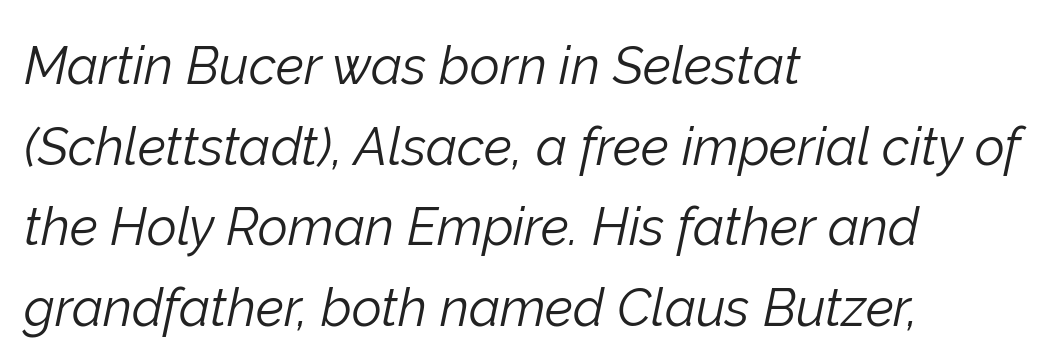
The image shows 52 px light type, italic (leaning right); set left-aligned, normal line spacing (1.55x), normal letter spacing, not underlined; low stroke contrast and a medium x-height.
